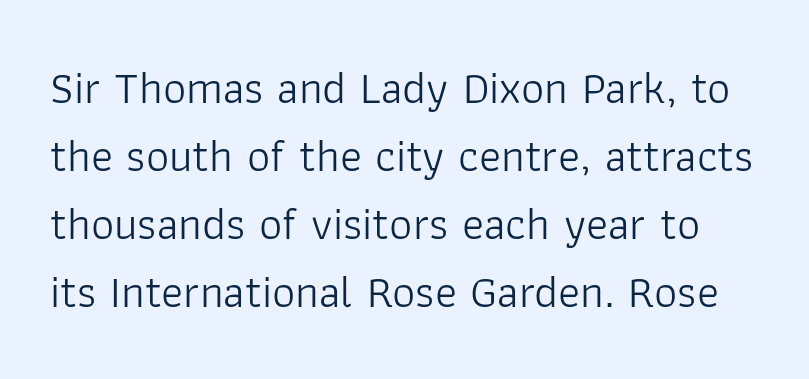
The image shows 46 px light sans-serif type, upright; set normal line spacing (1.48x), normal letter spacing, not underlined; low stroke contrast and a medium x-height.
